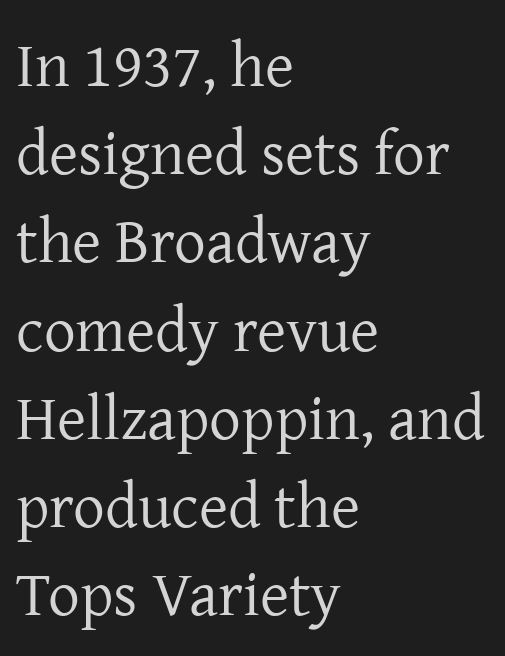
Q: Is the text bold? A: No.
Q: Is the text italic (slanted)? A: No, it is upright.
Q: Is the typeface a serif or a sans-serif typeface? A: Serif.
Q: Is the text underlined? A: No.
Q: How is the paragraph aligned? A: Left-aligned.
Q: Is the spacing between letters normal or unusually wide? A: Normal.
Q: Is the spacing between lines tight, normal or loose? A: Normal.
Q: Width (condensed, normal, or wide)? A: Normal.
Q: Stroke contrast? A: Low.
Q: x-height? A: Medium.
Q: Monospaced? A: No.
